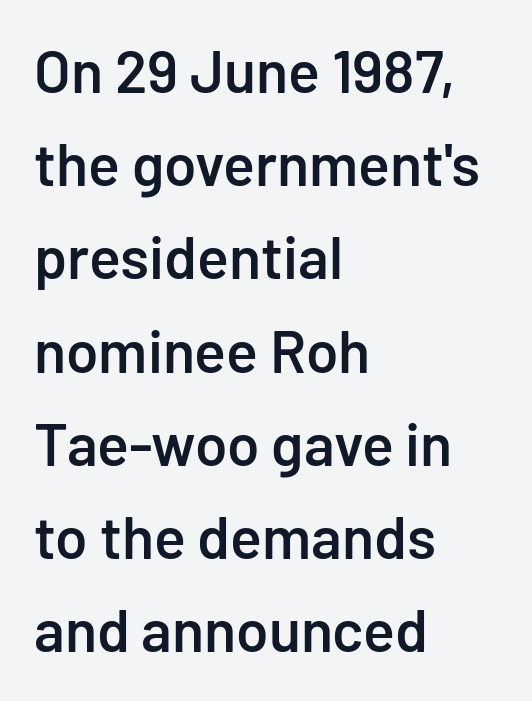
The image shows 59 px semibold sans-serif type, upright; set left-aligned, normal line spacing (1.58x), normal letter spacing, not underlined; low stroke contrast and a medium x-height.
